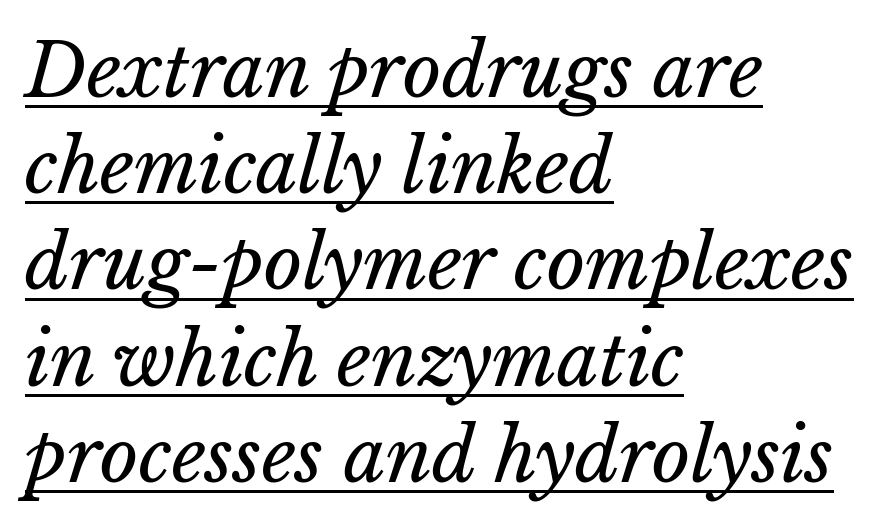
{"bold": "no", "weight": "regular", "width": "normal", "stroke_contrast": "low", "x_height": "medium", "monospaced": "no", "underline": "yes", "align": "left", "line_spacing": "normal", "line_spacing_ratio": 1.3, "letter_spacing": "normal", "letter_spacing_em": 0.0, "glyph_px": 74}
